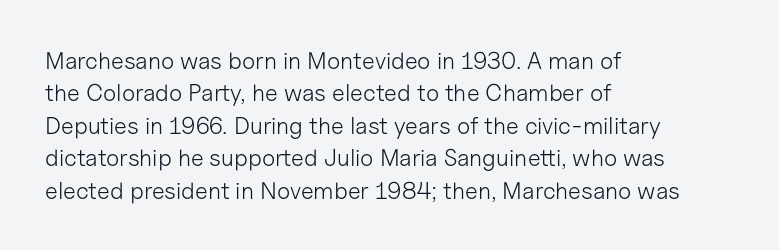
Q: Is the text bold? A: No.
Q: Is the text italic (slanted)? A: No, it is upright.
Q: Is the text underlined? A: No.
Q: How is the paragraph aligned? A: Left-aligned.
Q: Is the spacing between letters normal or unusually wide? A: Normal.
Q: Is the spacing between lines tight, normal or loose? A: Normal.
